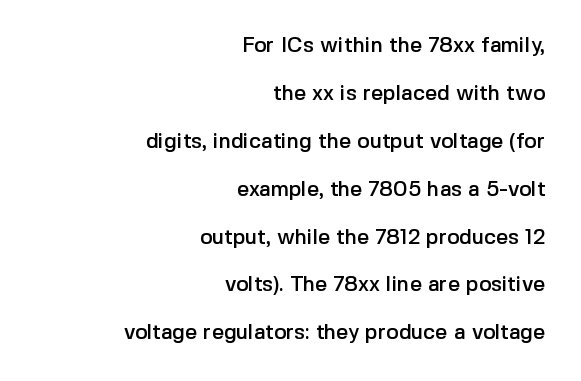
{"italic": "no", "underline": "no", "align": "right", "line_spacing": "loose", "line_spacing_ratio": 2.28, "letter_spacing": "normal", "letter_spacing_em": 0.0, "glyph_px": 21}
